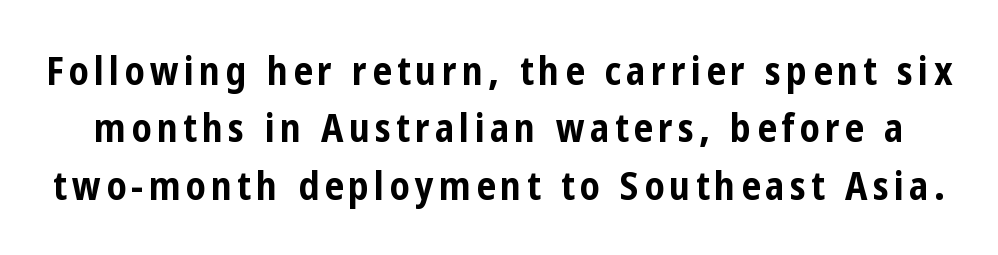
Q: Is the text bold? A: Yes.
Q: Is the text italic (slanted)? A: No, it is upright.
Q: Is the typeface a serif or a sans-serif typeface? A: Sans-serif.
Q: Is the text underlined? A: No.
Q: Is the spacing between lines tight, normal or loose? A: Normal.
Q: Width (condensed, normal, or wide)? A: Condensed.
Q: Stroke contrast? A: Low.
Q: x-height? A: Medium.
Q: Monospaced? A: No.
